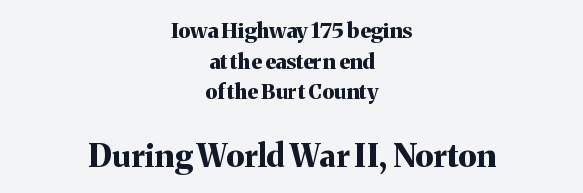
The lower block of text is set noticeably larger than the block above it. Emphasis by weight is at full strength: bold. The lettering holds an erect, upright posture throughout. This sample is center-justified, so both line endings float freely.
